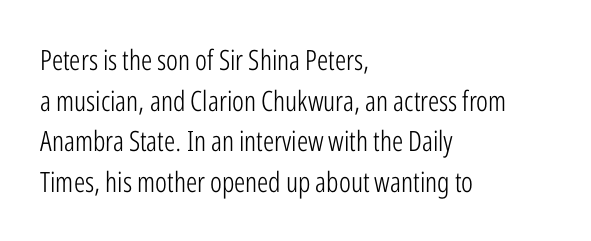
{"serif": "no", "italic": "no", "bold": "no", "weight": "light", "width": "condensed", "stroke_contrast": "low", "x_height": "medium", "monospaced": "no", "underline": "no", "align": "left", "line_spacing": "normal", "line_spacing_ratio": 1.45, "letter_spacing": "normal", "letter_spacing_em": 0.0, "glyph_px": 28}
